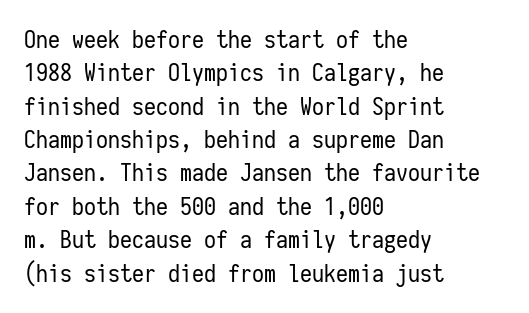
Q: Is the text bold? A: No.
Q: Is the text italic (slanted)? A: No, it is upright.
Q: Is the text underlined? A: No.
Q: How is the paragraph aligned? A: Left-aligned.
Q: Is the spacing between letters normal or unusually wide? A: Normal.
Q: Is the spacing between lines tight, normal or loose? A: Normal.
